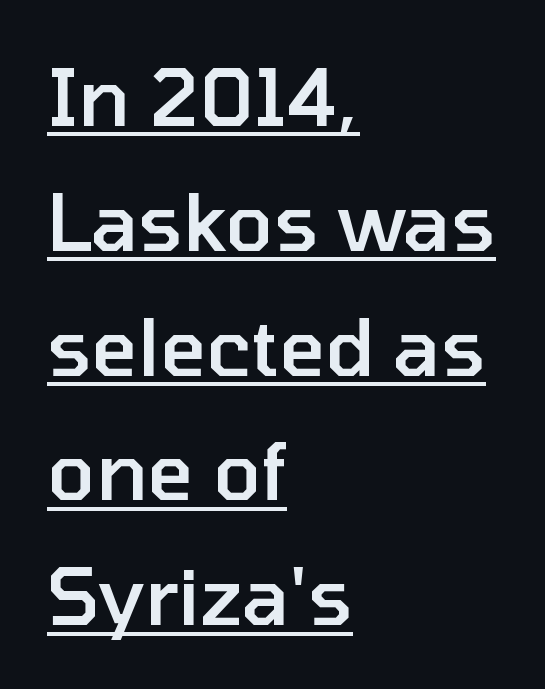
{"serif": "no", "italic": "no", "bold": "semi", "weight": "semibold", "width": "normal", "stroke_contrast": "low", "x_height": "medium", "monospaced": "no", "underline": "yes", "align": "left", "line_spacing": "normal", "line_spacing_ratio": 1.58, "letter_spacing": "normal", "letter_spacing_em": 0.0, "glyph_px": 79}
